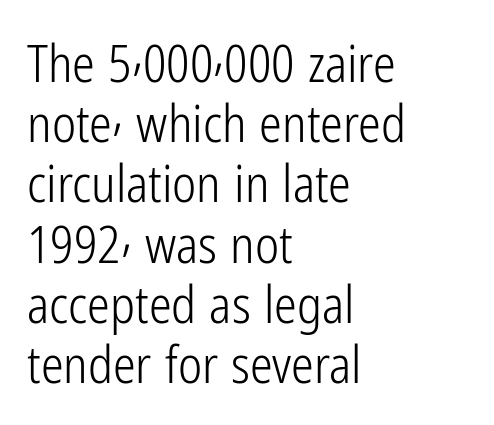
{"serif": "no", "italic": "no", "bold": "no", "weight": "light", "width": "condensed", "stroke_contrast": "low", "x_height": "medium", "monospaced": "no", "underline": "no", "align": "left", "line_spacing_ratio": 1.18, "letter_spacing": "normal", "letter_spacing_em": 0.0, "glyph_px": 51}
